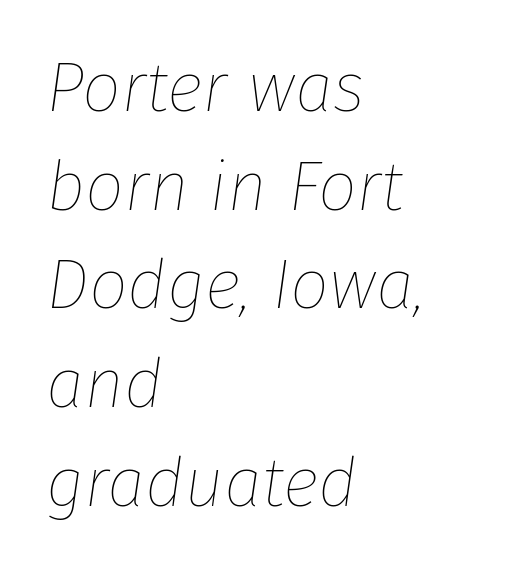
Q: Is the text bold? A: No.
Q: Is the text italic (slanted)? A: Yes, it leans right by about 8 degrees.
Q: Is the text underlined? A: No.
Q: How is the paragraph aligned? A: Left-aligned.
Q: Is the spacing between letters normal or unusually wide? A: Normal.
Q: Is the spacing between lines tight, normal or loose? A: Normal.
Q: Width (condensed, normal, or wide)? A: Normal.
Q: Stroke contrast? A: Low.
Q: x-height? A: Medium.
Q: Monospaced? A: No.
